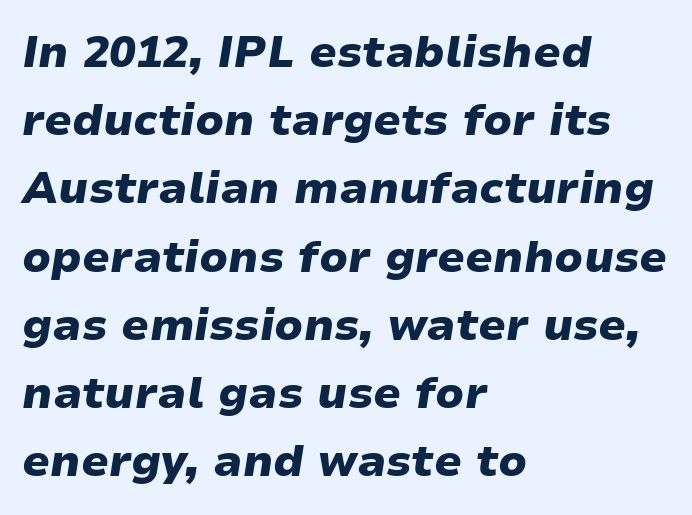
{"italic": "yes", "lean": "right", "slant_degrees": 9, "bold": "yes", "weight": "heavy", "width": "wide", "stroke_contrast": "low", "x_height": "medium", "monospaced": "no", "underline": "no", "align": "left", "line_spacing": "normal", "line_spacing_ratio": 1.55, "letter_spacing": "normal", "letter_spacing_em": 0.0, "glyph_px": 44}
